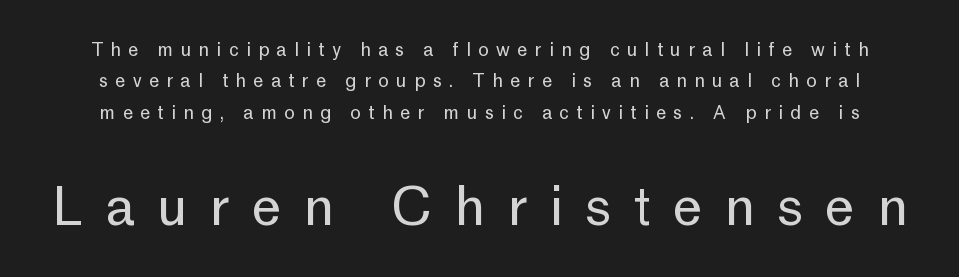
Someone cranked the tracking dial way up on this one. Glance below the letters and you will spot only blank space. Stroke thickness stays within the range of a standard reading face or lighter. Notice how the stems are strictly vertical — no italics here. Letterform terminals end flat and unadorned throughout the passage.
